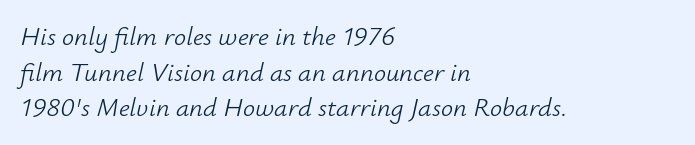
Q: Is the text bold? A: No.
Q: Is the text italic (slanted)? A: Yes, it leans right by about 12 degrees.
Q: Is the text underlined? A: No.
Q: How is the paragraph aligned? A: Left-aligned.
Q: Is the spacing between letters normal or unusually wide? A: Normal.
Q: Is the spacing between lines tight, normal or loose? A: Normal.
